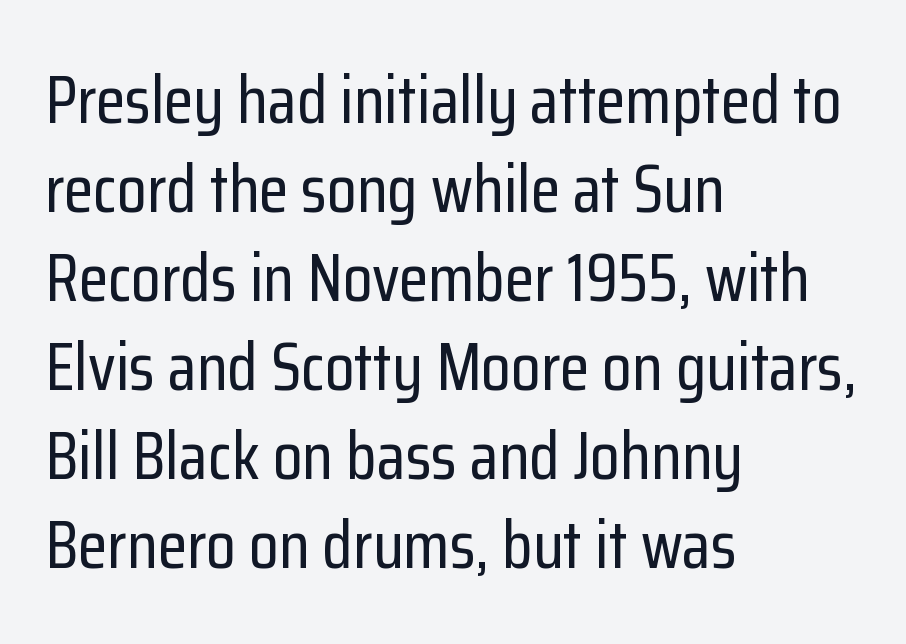
Q: Is the text italic (slanted)? A: No, it is upright.
Q: Is the typeface a serif or a sans-serif typeface? A: Sans-serif.
Q: Is the text underlined? A: No.
Q: How is the paragraph aligned? A: Left-aligned.
Q: Is the spacing between letters normal or unusually wide? A: Normal.
Q: Is the spacing between lines tight, normal or loose? A: Normal.
Q: Width (condensed, normal, or wide)? A: Condensed.
Q: Stroke contrast? A: Low.
Q: x-height? A: Medium.
Q: Monospaced? A: No.
